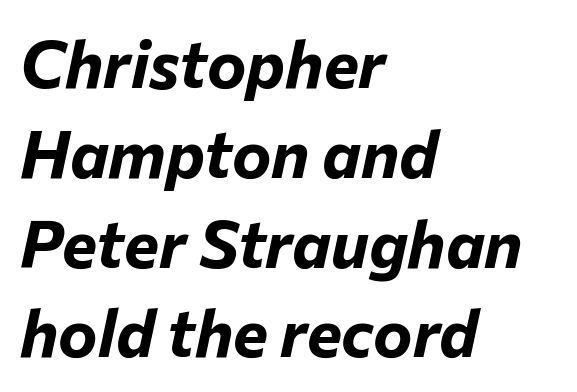
Q: Is the text bold? A: Yes.
Q: Is the text italic (slanted)? A: Yes, it leans right by about 12 degrees.
Q: Is the text underlined? A: No.
Q: How is the paragraph aligned? A: Left-aligned.
Q: Is the spacing between letters normal or unusually wide? A: Normal.
Q: Is the spacing between lines tight, normal or loose? A: Normal.
Q: Width (condensed, normal, or wide)? A: Normal.
Q: Stroke contrast? A: Low.
Q: x-height? A: Medium.
Q: Monospaced? A: No.
